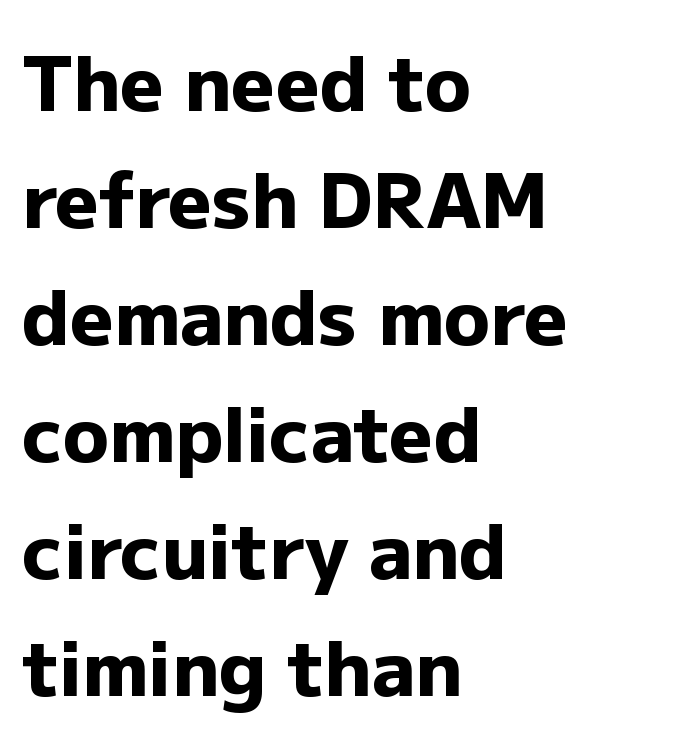
Font category for this specimen: sans-serif. Ascenders rise straight up at ninety degrees. The setting favours the left margin, as ordinary paragraphs usually do. Regular leading. Spacing verdict: proportional, widths tailored to each character.
